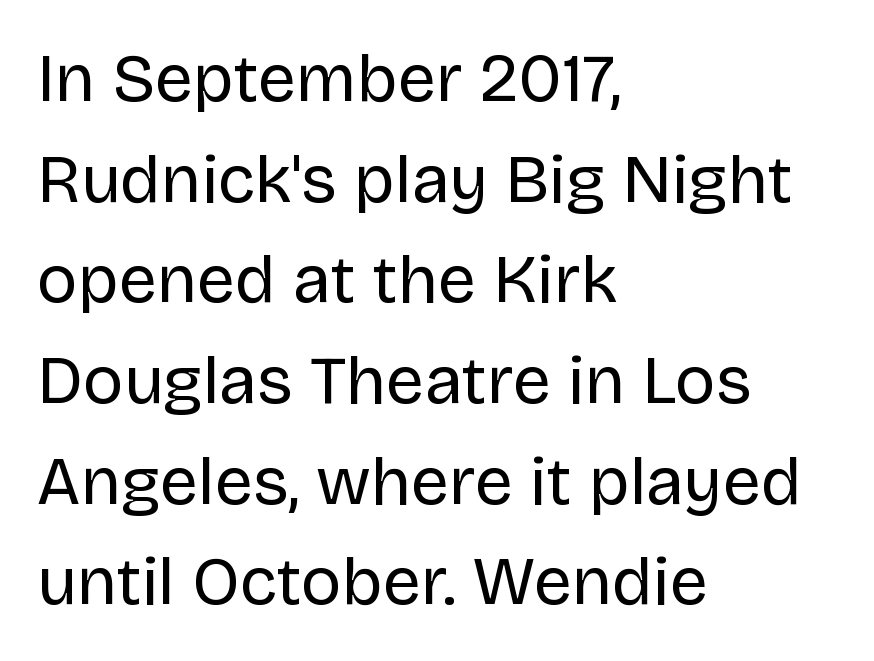
{"serif": "no", "italic": "no", "bold": "no", "weight": "regular", "width": "normal", "stroke_contrast": "low", "x_height": "large", "monospaced": "no", "underline": "no", "align": "left", "line_spacing": "normal", "line_spacing_ratio": 1.48, "letter_spacing": "normal", "letter_spacing_em": 0.0, "glyph_px": 68}
